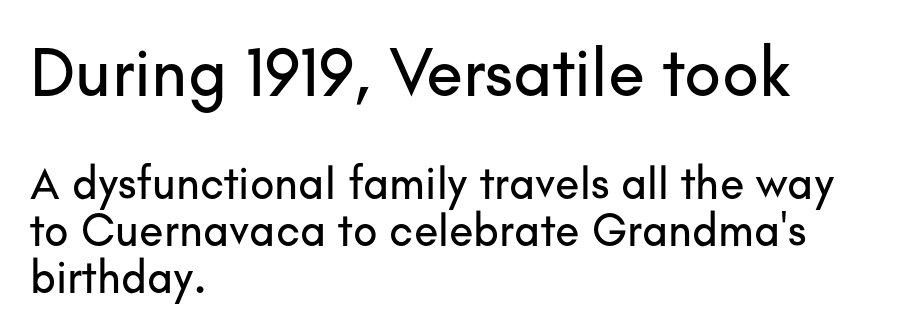
{"serif": "no", "italic": "no", "width": "normal", "stroke_contrast": "low", "x_height": "small", "monospaced": "no", "underline": "no", "align": "left", "line_spacing": "tight", "line_spacing_ratio": 1.04, "letter_spacing": "normal", "letter_spacing_em": 0.0, "larger_block": "first", "size_ratio": 1.51, "glyph_px": 68}
